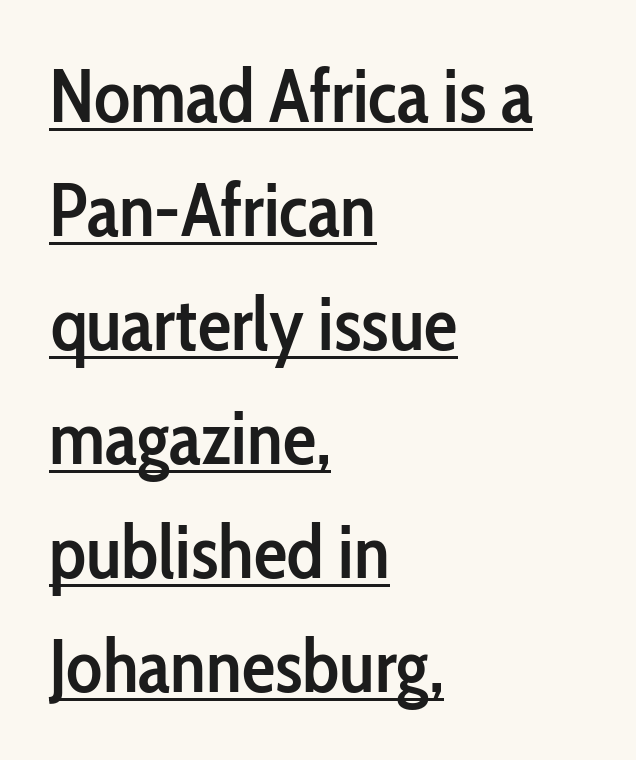
This is sans-serif lettering, the kind often seen on screens and signage. Baseline-to-baseline distance is the conventional proportion of letter height. Its strokes are somewhat broadened, the hallmark of semibold type. Horizontal alignment here is leftward, the default for most running prose. Compared with undecorated copy, this sample adds a rule below the words.
